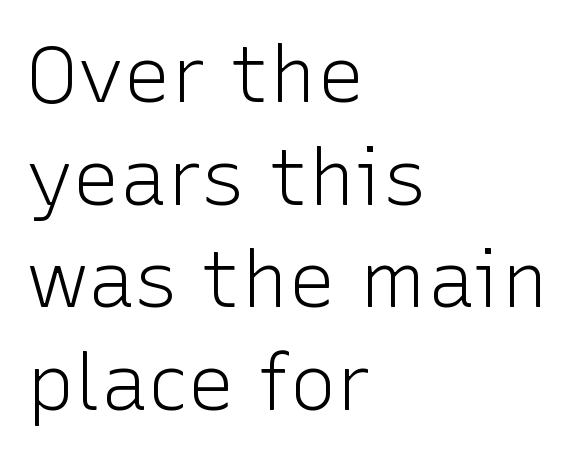
Q: Is the text bold? A: No.
Q: Is the text italic (slanted)? A: No, it is upright.
Q: Is the typeface a serif or a sans-serif typeface? A: Sans-serif.
Q: Is the text underlined? A: No.
Q: How is the paragraph aligned? A: Left-aligned.
Q: Is the spacing between letters normal or unusually wide? A: Normal.
Q: Is the spacing between lines tight, normal or loose? A: Normal.
Q: Width (condensed, normal, or wide)? A: Normal.
Q: Stroke contrast? A: Low.
Q: x-height? A: Medium.
Q: Monospaced? A: No.
